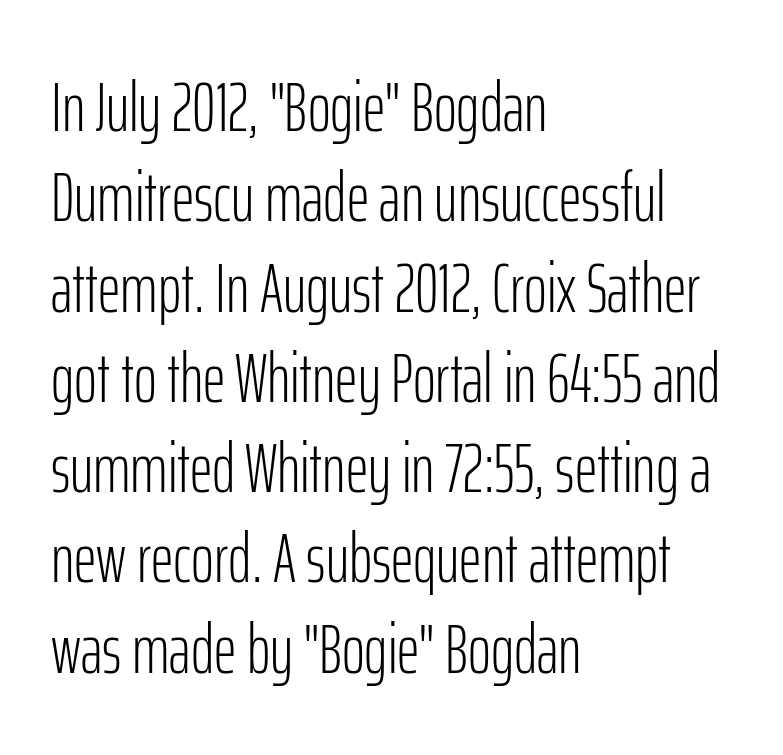
The image shows 70 px light, condensed sans-serif type, upright; set left-aligned, normal line spacing (1.29x), normal letter spacing, not underlined; low stroke contrast and a medium x-height.
